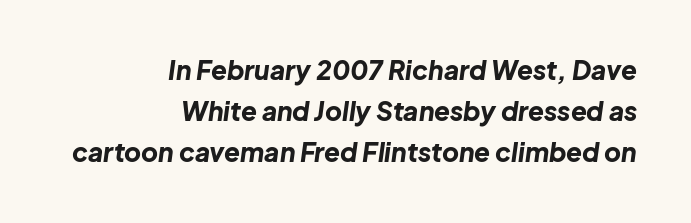
{"italic": "yes", "lean": "right", "slant_degrees": 8, "bold": "yes", "underline": "no", "align": "right", "line_spacing": "normal", "line_spacing_ratio": 1.58, "letter_spacing": "normal", "letter_spacing_em": 0.0, "glyph_px": 26}
